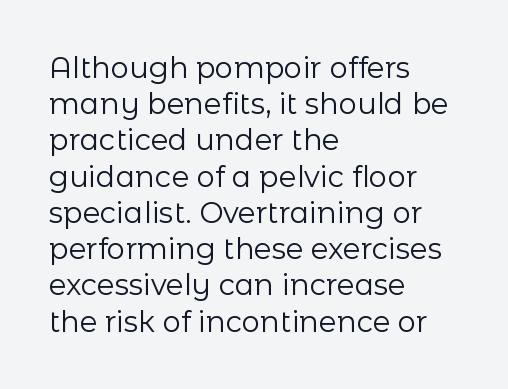
The passage shown is not bold in any degree. This rendering features lettering with no underline. Tall strokes in this sample are plumb rather than angled. Alignment: flush left. Notice how descenders clear the ascenders below comfortably — that's standard leading.
